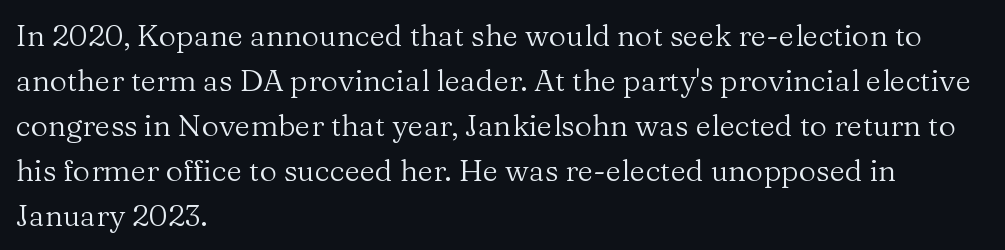
Serifs: yes, visible at the terminals of the letterforms. Horizontally, the lines are justified to the leading edge only. Varying glyph widths throughout — classic text-font behaviour. Style check: upright. Does extra space separate the letters? No, they use regular spacing. Bold? No — there's no thickening of the strokes.
